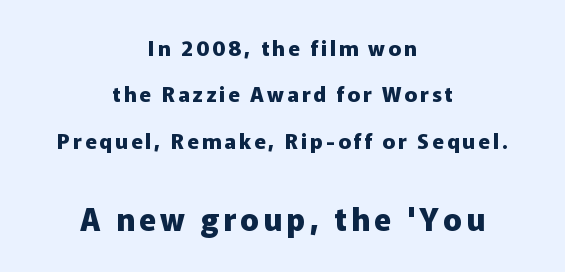
{"serif": "no", "italic": "no", "bold": "yes", "weight": "heavy", "width": "normal", "stroke_contrast": "low", "x_height": "medium", "monospaced": "no", "underline": "no", "align": "center", "line_spacing": "loose", "line_spacing_ratio": 2.21, "larger_block": "second", "size_ratio": 1.48, "glyph_px": 31}
